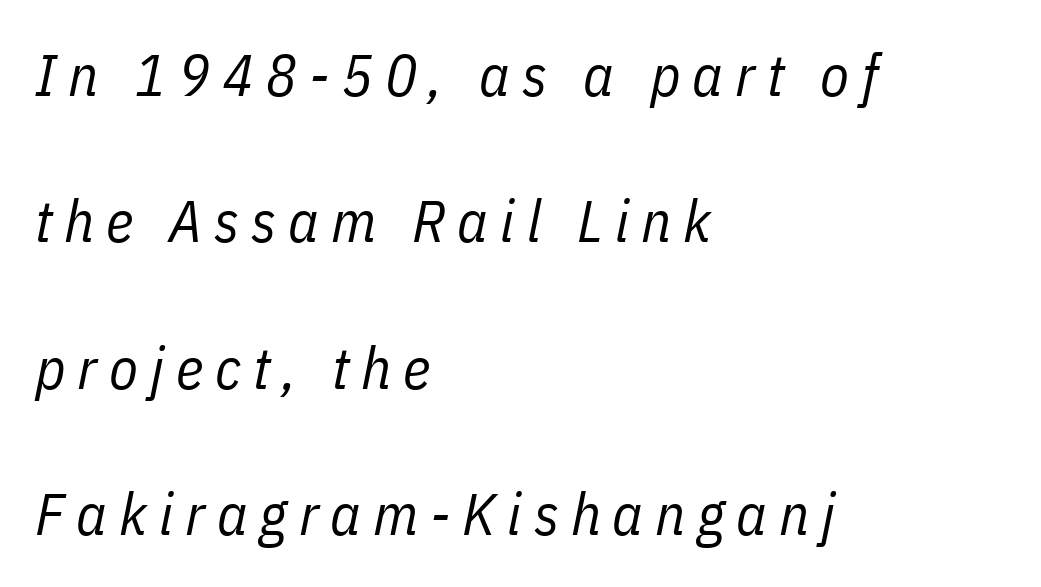
The string is rendered with underlining switched off. Caption: expanded tracking, letters set apart. Is this a fixed-width face? No — the glyphs have proportional, varying widths. In CSS terms this would be text-align: left. The passage shown is not bold in any degree.
